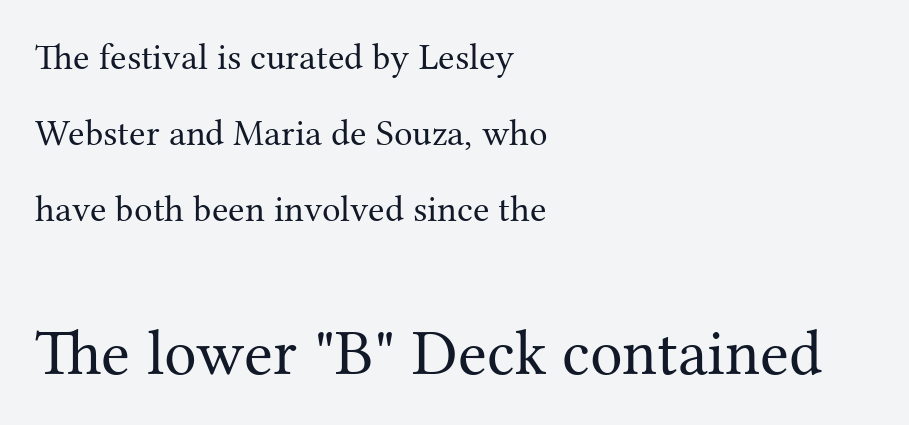
Caption: face not bold, strokes unweighted. The leading is generous, giving the passage an open texture. Tracking here is standard; glyphs follow each other at the usual distance. Just letters on the line, the space beneath them empty. The block sitting lower on the canvas is the one with enlarged characters. In terms of letterform style, serifs are clearly present.
